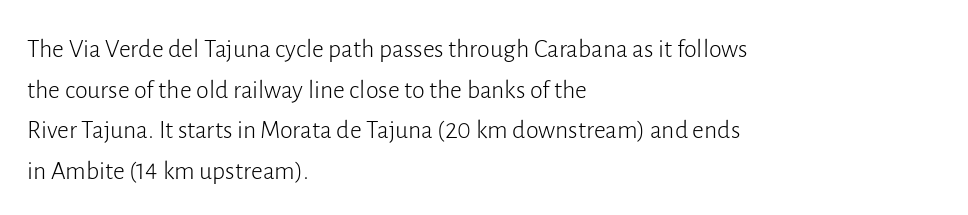
{"italic": "no", "bold": "no", "underline": "no", "align": "left", "line_spacing": "normal", "line_spacing_ratio": 1.56, "letter_spacing": "normal", "letter_spacing_em": 0.0, "glyph_px": 26}
